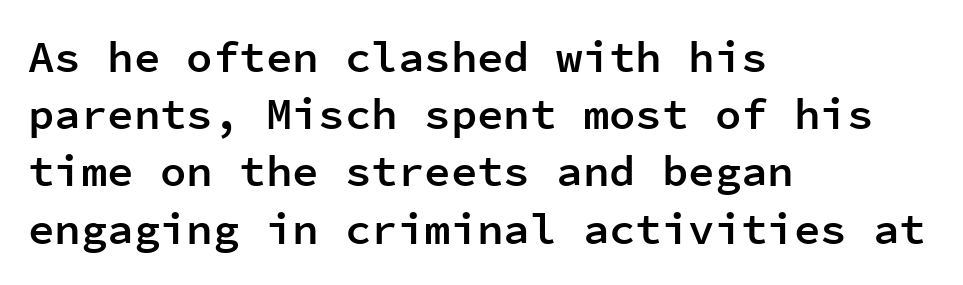
The image shows 44 px semibold sans-serif type, upright, monospaced; set left-aligned, normal line spacing (1.3x), normal letter spacing, not underlined; low stroke contrast and a medium x-height.
